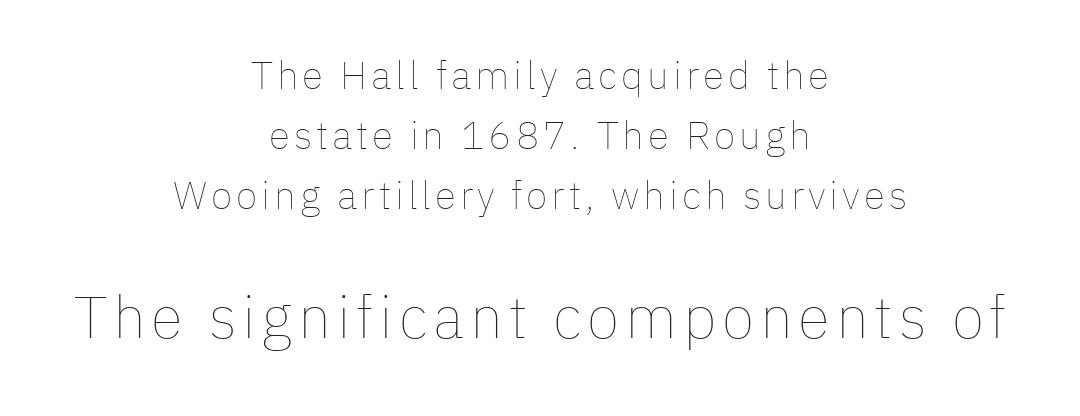
Q: Is the text bold? A: No.
Q: Is the text italic (slanted)? A: No, it is upright.
Q: Is the text underlined? A: No.
Q: How is the paragraph aligned? A: Centered.
Q: Is the spacing between lines tight, normal or loose? A: Normal.
Q: Which block of text is set in a larger size, the first (top) or the second (bottom)? A: The second (bottom) one.
Q: Width (condensed, normal, or wide)? A: Normal.
Q: Stroke contrast? A: Low.
Q: x-height? A: Medium.
Q: Monospaced? A: No.
